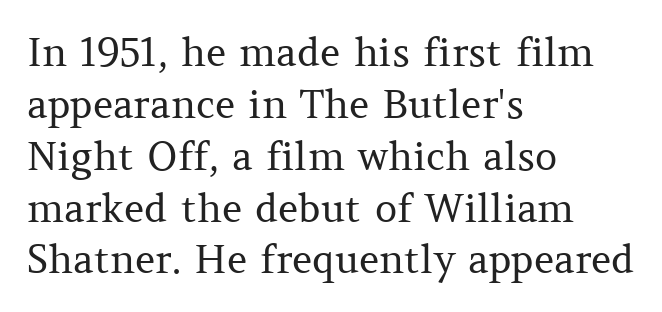
Q: Is the text bold? A: No.
Q: Is the text italic (slanted)? A: No, it is upright.
Q: Is the typeface a serif or a sans-serif typeface? A: Serif.
Q: Is the text underlined? A: No.
Q: How is the paragraph aligned? A: Left-aligned.
Q: Is the spacing between letters normal or unusually wide? A: Normal.
Q: Is the spacing between lines tight, normal or loose? A: Normal.
Q: Width (condensed, normal, or wide)? A: Normal.
Q: Stroke contrast? A: Medium.
Q: x-height? A: Medium.
Q: Monospaced? A: No.
